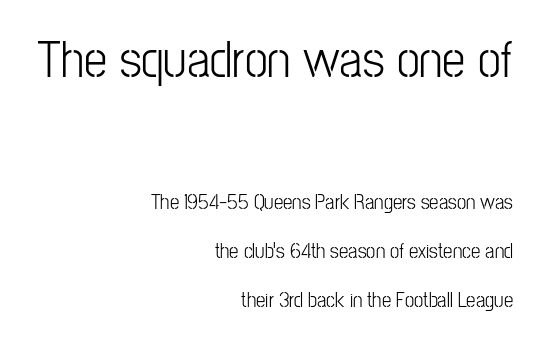
Q: Is the text bold? A: No.
Q: Is the text italic (slanted)? A: No, it is upright.
Q: Is the typeface a serif or a sans-serif typeface? A: Sans-serif.
Q: Is the text underlined? A: No.
Q: How is the paragraph aligned? A: Right-aligned.
Q: Is the spacing between letters normal or unusually wide? A: Normal.
Q: Is the spacing between lines tight, normal or loose? A: Loose.
Q: Which block of text is set in a larger size, the first (top) or the second (bottom)? A: The first (top) one.
Q: Width (condensed, normal, or wide)? A: Condensed.
Q: Stroke contrast? A: Low.
Q: x-height? A: Medium.
Q: Monospaced? A: No.
